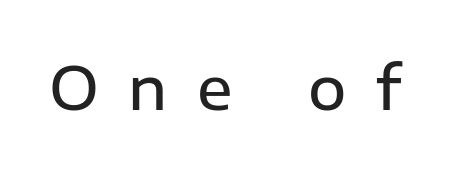
Q: Is the text bold? A: Semi-bold.
Q: Is the text italic (slanted)? A: No, it is upright.
Q: Is the typeface a serif or a sans-serif typeface? A: Sans-serif.
Q: Is the text underlined? A: No.
Q: Is the spacing between letters normal or unusually wide? A: Unusually wide.
Q: Width (condensed, normal, or wide)? A: Normal.
Q: Stroke contrast? A: Low.
Q: x-height? A: Medium.
Q: Monospaced? A: No.
